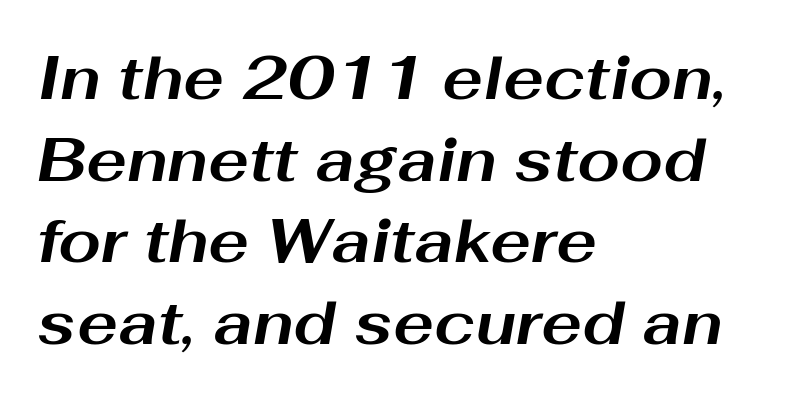
The image shows 61 px bold, wide type, italic (leaning right); set left-aligned, normal line spacing (1.34x), normal letter spacing, not underlined; medium stroke contrast and a medium x-height.
